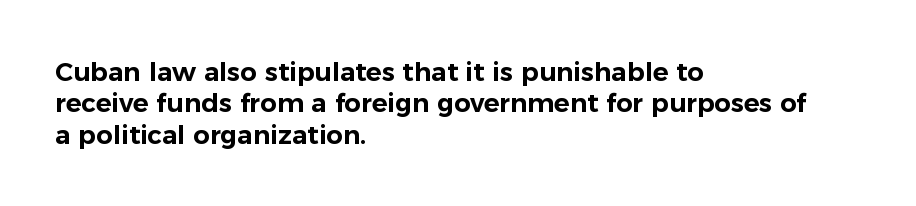
The image shows 26 px text type, upright; set left-aligned, line spacing 1.21x, normal letter spacing, not underlined.
